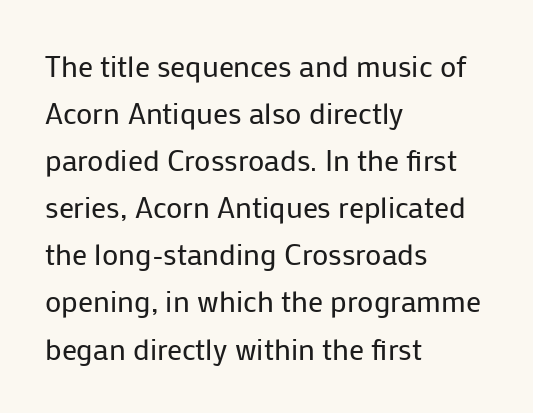
Spacing between characters is what you'd get straight out of the box. Underlining? Definitely not there. Line beginnings align vertically; line endings do not. Posture: straight, roman, zero tilt.
